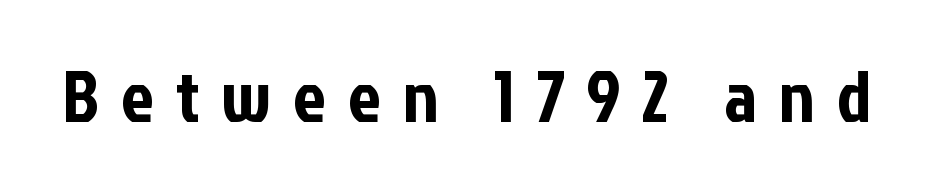
{"serif": "no", "italic": "no", "width": "condensed", "stroke_contrast": "low", "x_height": "medium", "monospaced": "no", "underline": "no", "letter_spacing": "wide", "letter_spacing_em": 0.3, "glyph_px": 73}
